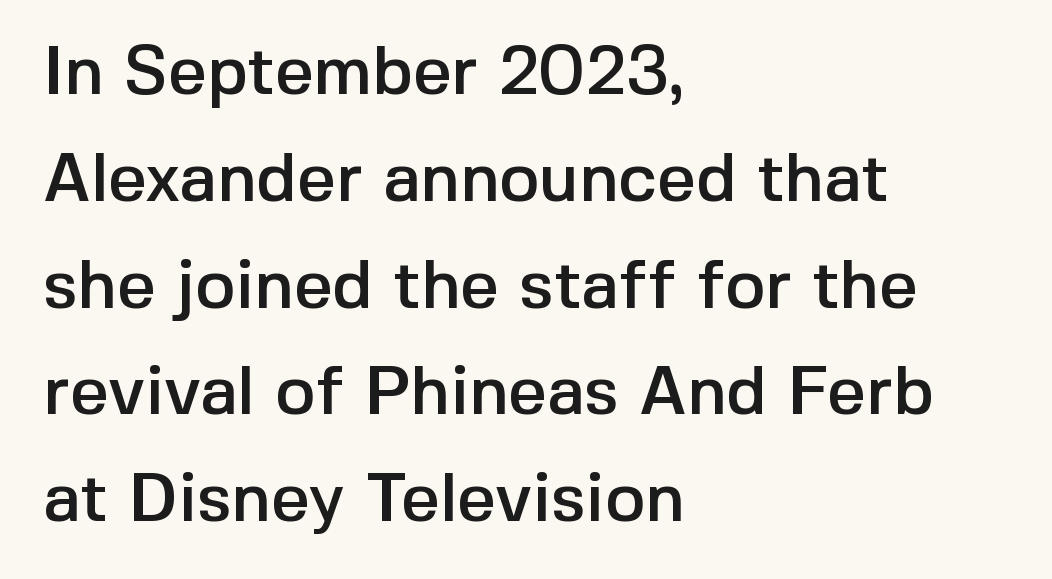
{"serif": "no", "italic": "no", "width": "normal", "x_height": "medium", "monospaced": "no", "underline": "no", "align": "left", "line_spacing": "normal", "line_spacing_ratio": 1.57, "letter_spacing": "normal", "letter_spacing_em": 0.0, "glyph_px": 68}
